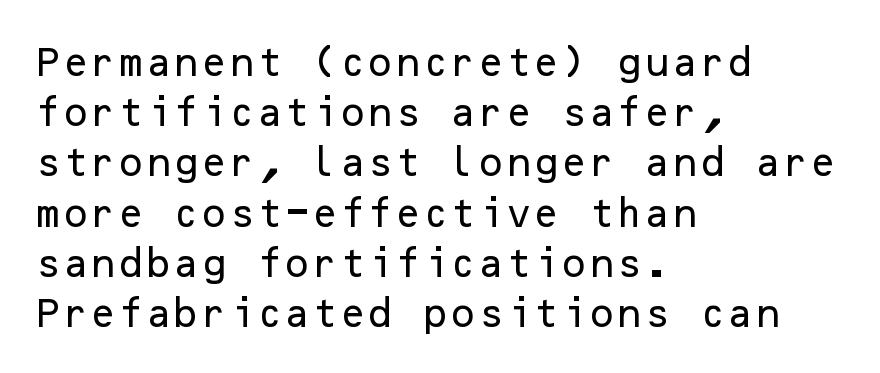
Notice how descenders clear the ascenders below comfortably — that's standard leading. Is this a sans? Yes — the strokes have no serifs. Ordinary non-slanted type is in use. The space directly below the letters is spotless.
